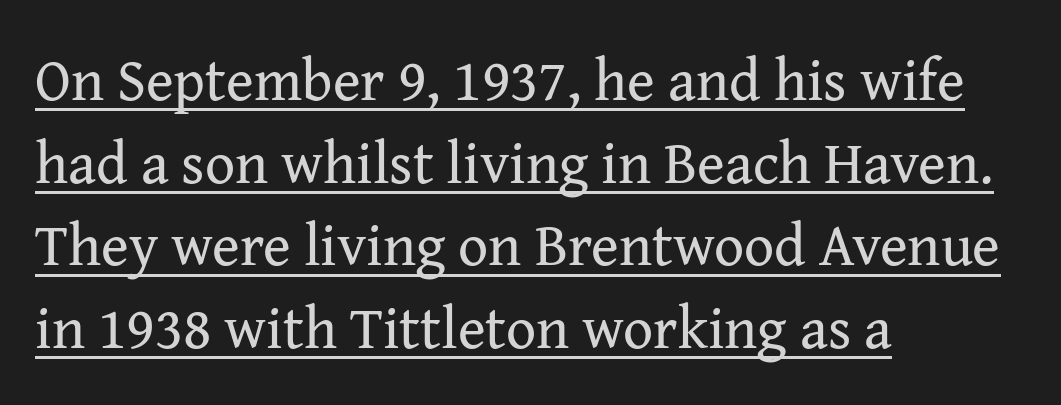
A classic flush-left, rag-right setting is used for this passage. Here the designer chose a conventional face with non-uniform glyph widths. Unlike a clean sans, this face finishes its strokes with serifs. The letters stand upright; this is a roman face. The leading is moderate, giving the passage an even texture. Decoration check: the copy is underlined.
